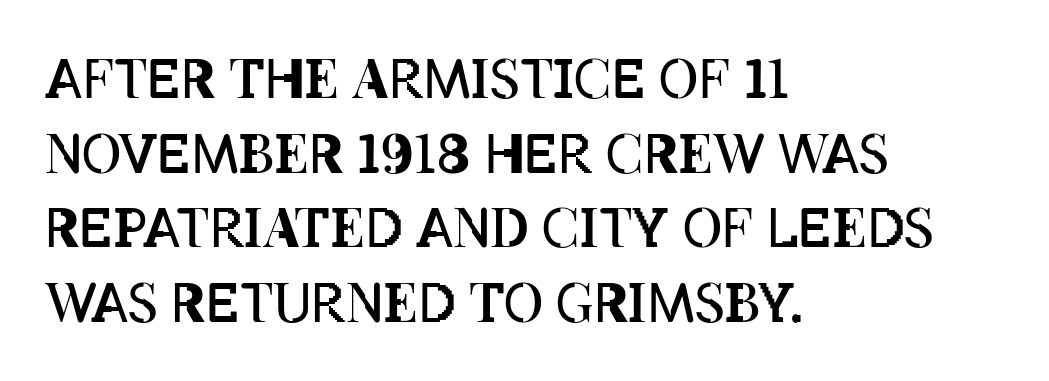
The image shows 54 px regular-weight, condensed type, upright; set left-aligned, normal line spacing (1.38x), normal letter spacing, not underlined; low stroke contrast and a large x-height.
